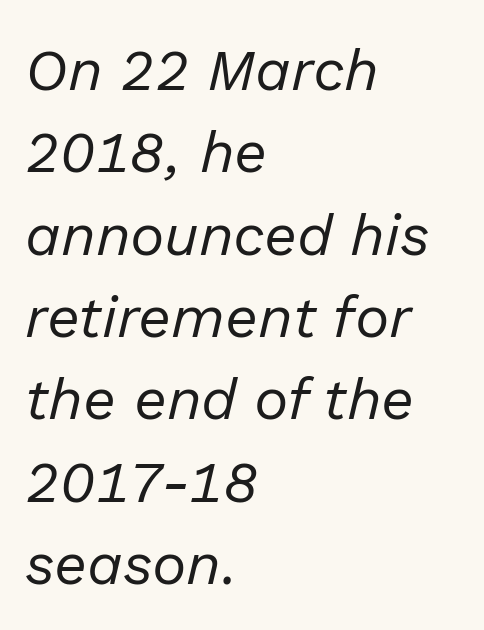
Each line starts at the same left margin while the right side varies. You could not count columns in this text — the font is proportionally spaced. Standard letterfit; no display-style spreading of the glyphs. The cut favours lightness, reaching ordinary text weight at its darkest. The vertical gap from one line to the next is medium.
